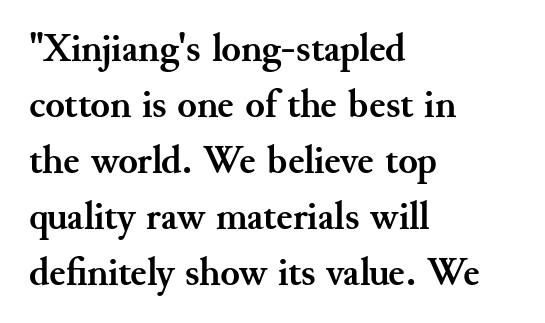
A student would call this left alignment; a typographer would say flush left, rag right. These lines keep a tight, regular rhythm from letter to letter. To sum up the face: it has serifs. The zone under the glyphs is completely vacant. How heavy is the stroke? Heavy — this is a bold. The typography opts for an upright posture over an oblique one.
